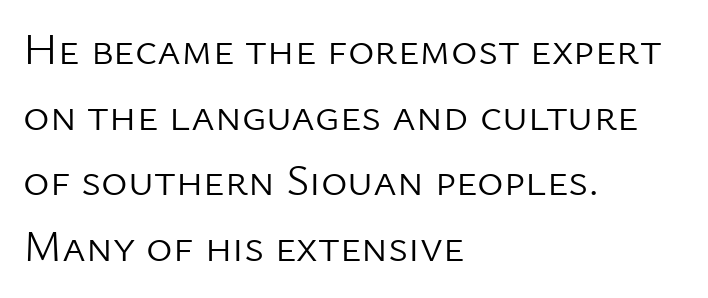
Compared with typical paragraphs, the rows here are spaced about the same. This sample has the flowing, uneven cadence of proportional lettering. The typeface has the unassuming heft of standard copy or less. Serif or sans? Sans — the stroke terminals are bare. Any mark beneath the type? The region is blank. Layout note: lines flush left.
